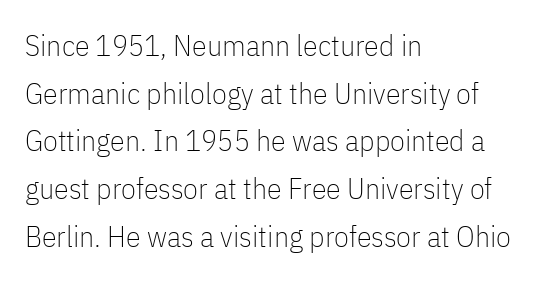
Q: Is the text bold? A: No.
Q: Is the text italic (slanted)? A: No, it is upright.
Q: Is the typeface a serif or a sans-serif typeface? A: Sans-serif.
Q: Is the text underlined? A: No.
Q: How is the paragraph aligned? A: Left-aligned.
Q: Is the spacing between letters normal or unusually wide? A: Normal.
Q: Is the spacing between lines tight, normal or loose? A: Normal.
Q: Width (condensed, normal, or wide)? A: Condensed.
Q: Stroke contrast? A: Low.
Q: x-height? A: Medium.
Q: Monospaced? A: No.
